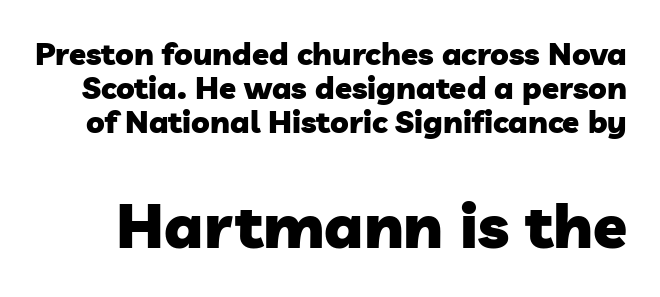
{"serif": "no", "bold": "yes", "weight": "heavy", "width": "normal", "stroke_contrast": "low", "x_height": "medium", "monospaced": "no", "underline": "no", "line_spacing": "tight", "line_spacing_ratio": 1.1, "letter_spacing": "normal", "letter_spacing_em": 0.0, "larger_block": "second", "size_ratio": 2.0, "glyph_px": 62}
